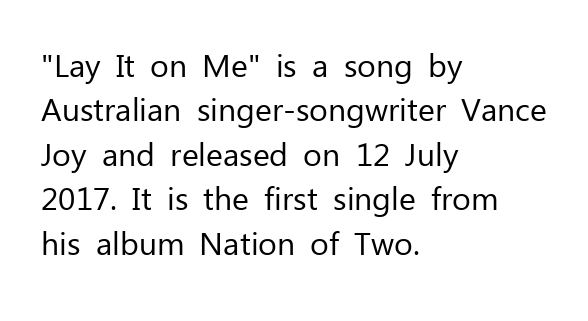
Line starts are locked; line ends wander. How are the letters spaced? Ordinarily, with no added tracking. On a weight scale, this lands at 450 or below. Upright lettering throughout. Are there feet on the stems? There aren't — it's a sans.
